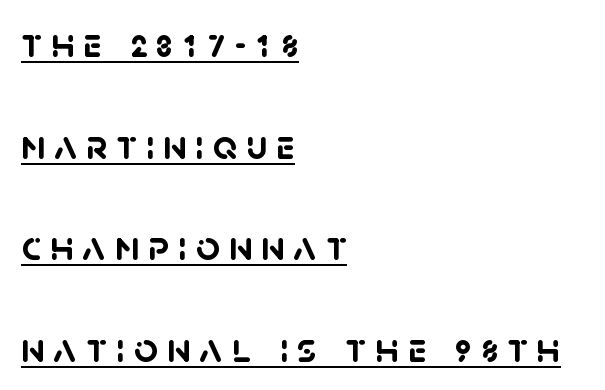
Every row of glyphs begins at an identical x-position on the left. Underlining? Definitely there. A typesetter would call this heavily tracked-out type. This sample trades compactness for vertical openness between lines. I'd call this a sans setting — the letters go barefoot.
